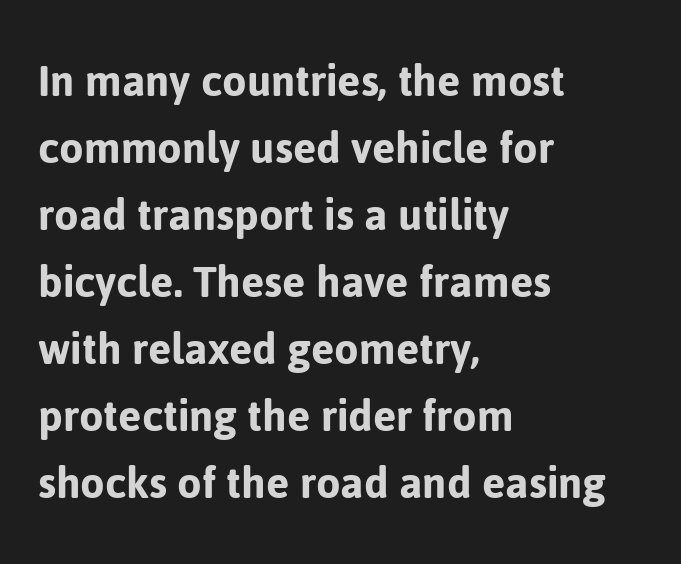
This sample keeps an unexceptional amount of space between lines. Every character sits straight up, as roman type does. Observe the absence of serifs on each vertical stroke in this sample. If you drew a ruler down the left edge, every line would touch it. Each row of text sits above clean, open space. Character widths vary here, with narrow letters taking less room than wide ones.
